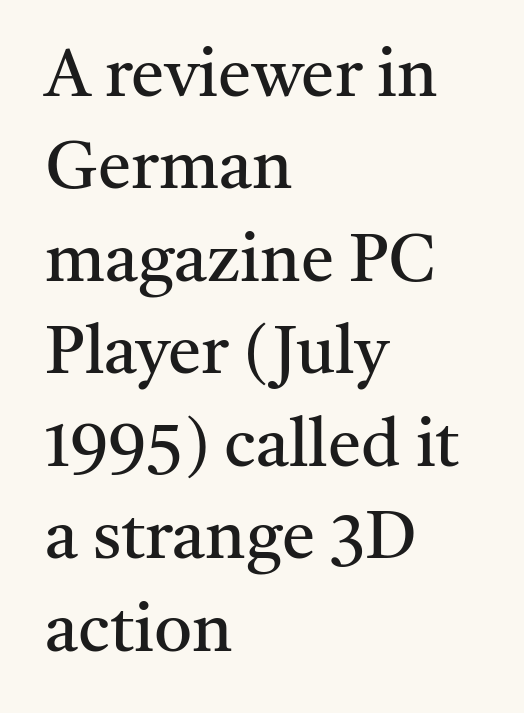
Q: Is the text bold? A: No.
Q: Is the text italic (slanted)? A: No, it is upright.
Q: Is the typeface a serif or a sans-serif typeface? A: Serif.
Q: Is the text underlined? A: No.
Q: How is the paragraph aligned? A: Left-aligned.
Q: Is the spacing between letters normal or unusually wide? A: Normal.
Q: Is the spacing between lines tight, normal or loose? A: Normal.
Q: Width (condensed, normal, or wide)? A: Normal.
Q: Stroke contrast? A: Medium.
Q: x-height? A: Medium.
Q: Monospaced? A: No.
